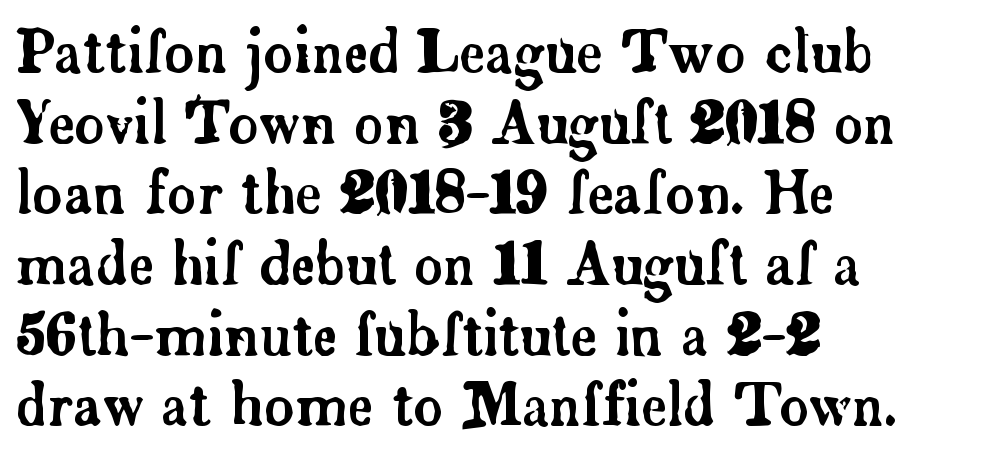
Q: Is the text italic (slanted)? A: No, it is upright.
Q: Is the typeface a serif or a sans-serif typeface? A: Serif.
Q: Is the text underlined? A: No.
Q: How is the paragraph aligned? A: Left-aligned.
Q: Is the spacing between letters normal or unusually wide? A: Normal.
Q: Width (condensed, normal, or wide)? A: Normal.
Q: Stroke contrast? A: Low.
Q: x-height? A: Small.
Q: Monospaced? A: No.
